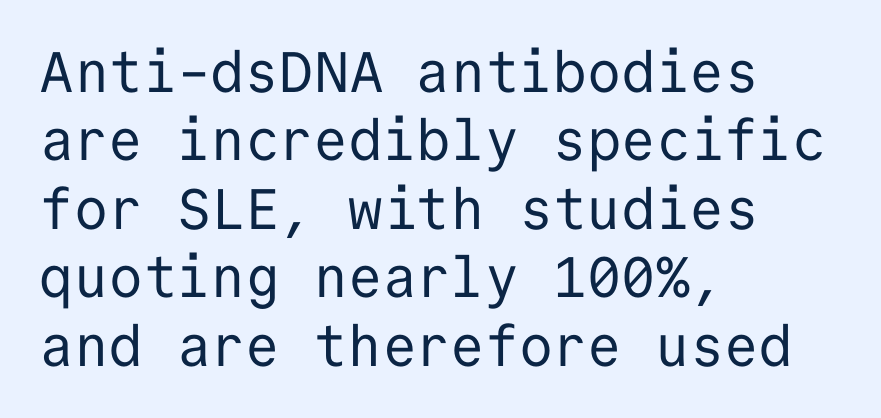
{"serif": "no", "italic": "no", "bold": "no", "weight": "regular", "width": "normal", "stroke_contrast": "low", "x_height": "medium", "monospaced": "yes", "underline": "no", "align": "left", "line_spacing_ratio": 1.2, "letter_spacing": "normal", "letter_spacing_em": 0.0, "glyph_px": 57}
